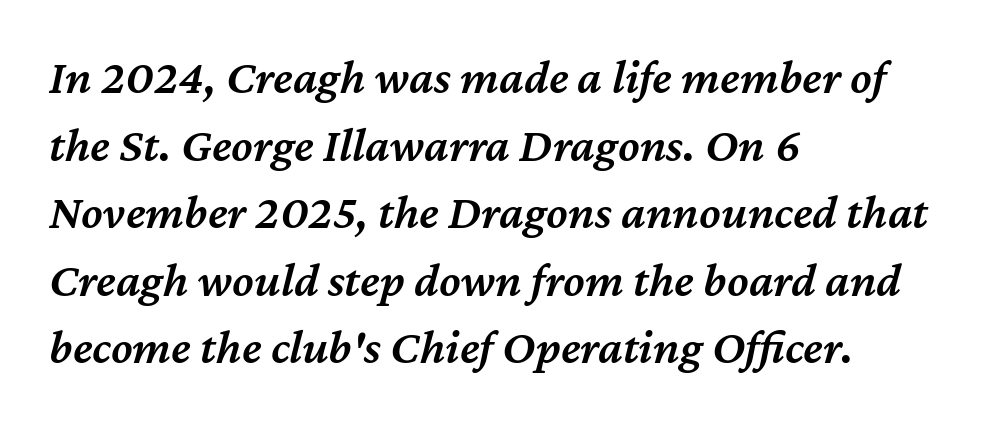
Q: Is the text bold? A: Semi-bold.
Q: Is the text italic (slanted)? A: Yes, it leans right by about 12 degrees.
Q: Is the text underlined? A: No.
Q: How is the paragraph aligned? A: Left-aligned.
Q: Is the spacing between letters normal or unusually wide? A: Normal.
Q: Is the spacing between lines tight, normal or loose? A: Normal.
Q: Width (condensed, normal, or wide)? A: Normal.
Q: Stroke contrast? A: Medium.
Q: x-height? A: Medium.
Q: Monospaced? A: No.
